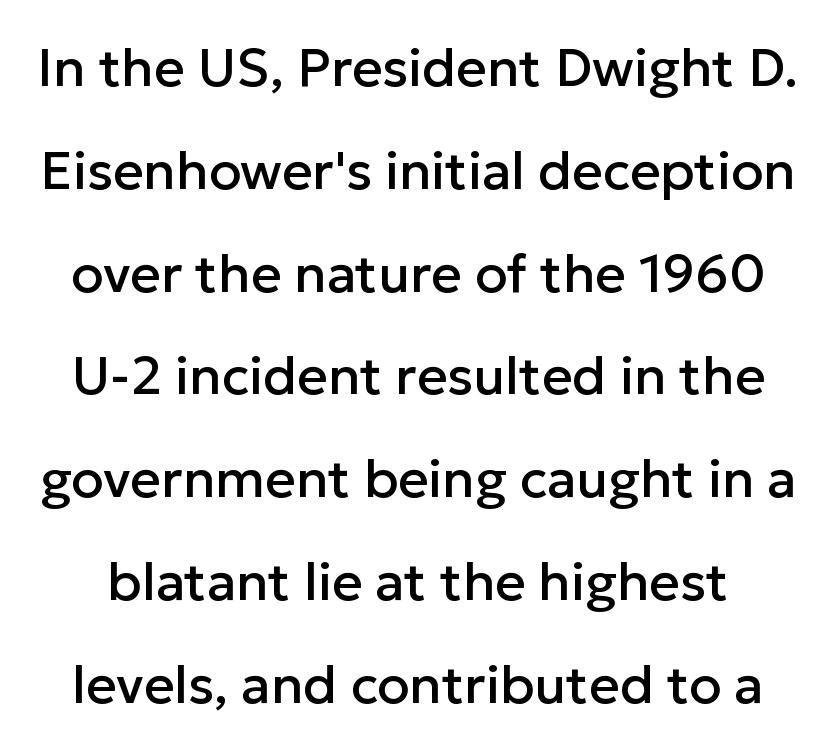
The image shows 53 px sans-serif type, upright; set loose line spacing (1.94x), normal letter spacing, not underlined; low stroke contrast and a medium x-height.
